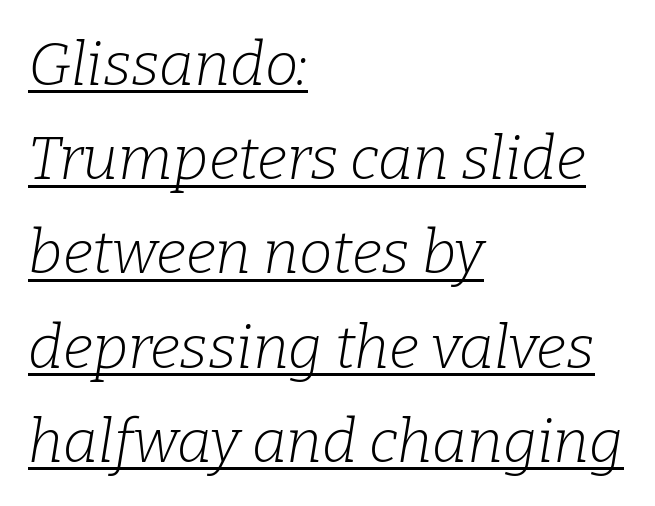
{"serif": "yes", "italic": "yes", "lean": "right", "slant_degrees": 9, "bold": "no", "weight": "light", "width": "normal", "stroke_contrast": "low", "x_height": "medium", "monospaced": "no", "underline": "yes", "align": "left", "line_spacing": "normal", "line_spacing_ratio": 1.57, "letter_spacing": "normal", "letter_spacing_em": 0.0, "glyph_px": 60}
